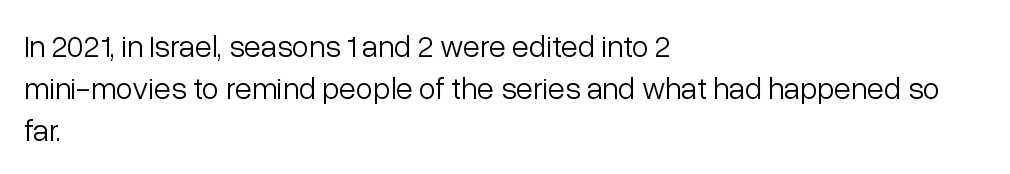
{"serif": "no", "italic": "no", "bold": "no", "weight": "light", "width": "normal", "stroke_contrast": "low", "x_height": "medium", "monospaced": "no", "underline": "no", "align": "left", "line_spacing": "normal", "line_spacing_ratio": 1.35, "letter_spacing": "normal", "letter_spacing_em": 0.0, "glyph_px": 31}
